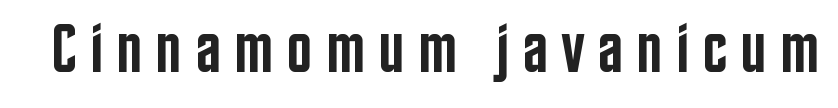
{"serif": "no", "italic": "no", "bold": "semi", "weight": "semibold", "width": "condensed", "stroke_contrast": "low", "x_height": "large", "monospaced": "no", "underline": "no", "glyph_px": 69}
